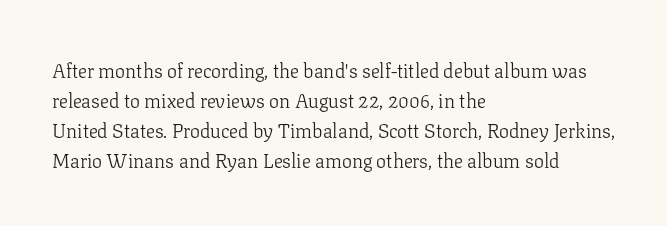
The image shows 20 px text type, upright; set left-aligned, normal line spacing (1.5x), normal letter spacing, not underlined.
